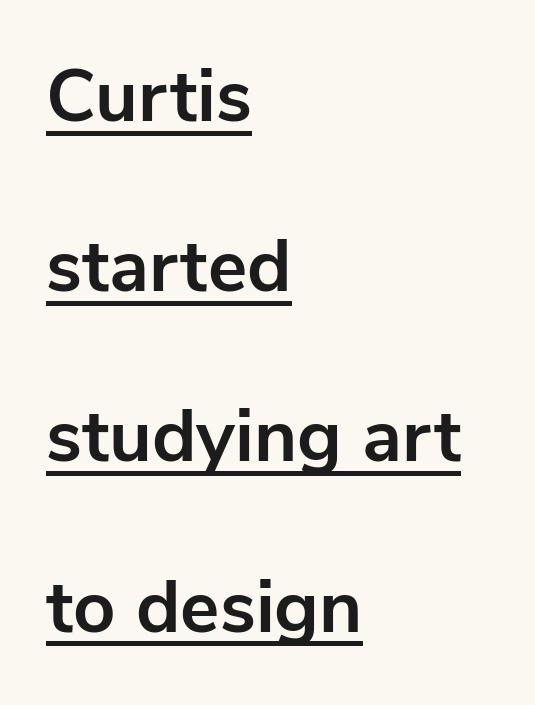
The image shows 74 px bold sans-serif type, upright; set left-aligned, loose line spacing (2.3x), normal letter spacing, underlined; low stroke contrast and a medium x-height.
